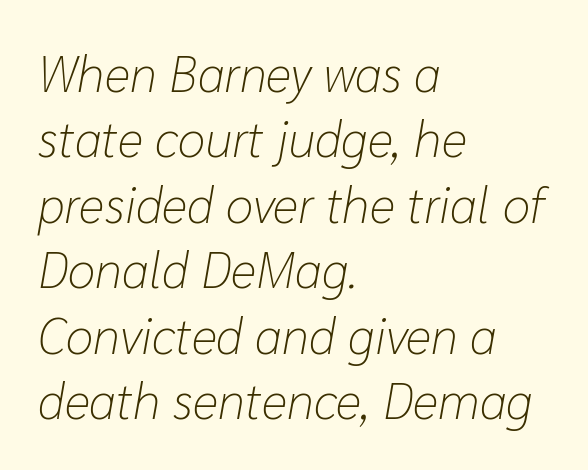
{"italic": "yes", "lean": "right", "slant_degrees": 10, "bold": "no", "weight": "light", "width": "normal", "stroke_contrast": "low", "x_height": "medium", "monospaced": "no", "underline": "no", "align": "left", "line_spacing": "normal", "line_spacing_ratio": 1.31, "letter_spacing": "normal", "letter_spacing_em": 0.0, "glyph_px": 50}
